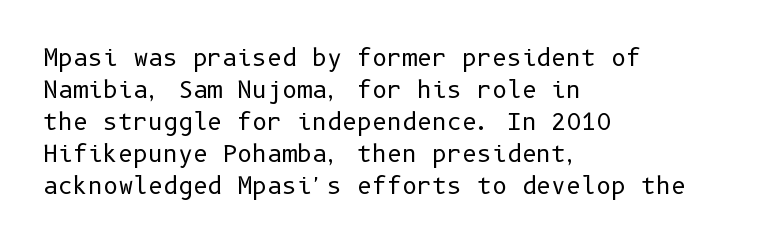
Q: Is the text bold? A: No.
Q: Is the text italic (slanted)? A: No, it is upright.
Q: Is the text underlined? A: No.
Q: How is the paragraph aligned? A: Left-aligned.
Q: Is the spacing between letters normal or unusually wide? A: Normal.
Q: Is the spacing between lines tight, normal or loose? A: Normal.
